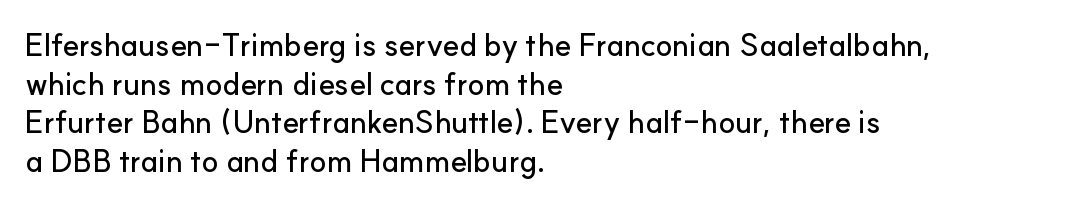
The leading is moderate, giving the passage an even texture. One-word summary of the alignment: left. The specimen omits any rule beneath the text block's lines. Vertical strokes here are truly vertical. Looks like regular typesetting: each glyph gets only the width it needs. No extra tracking has been applied to these lines.
